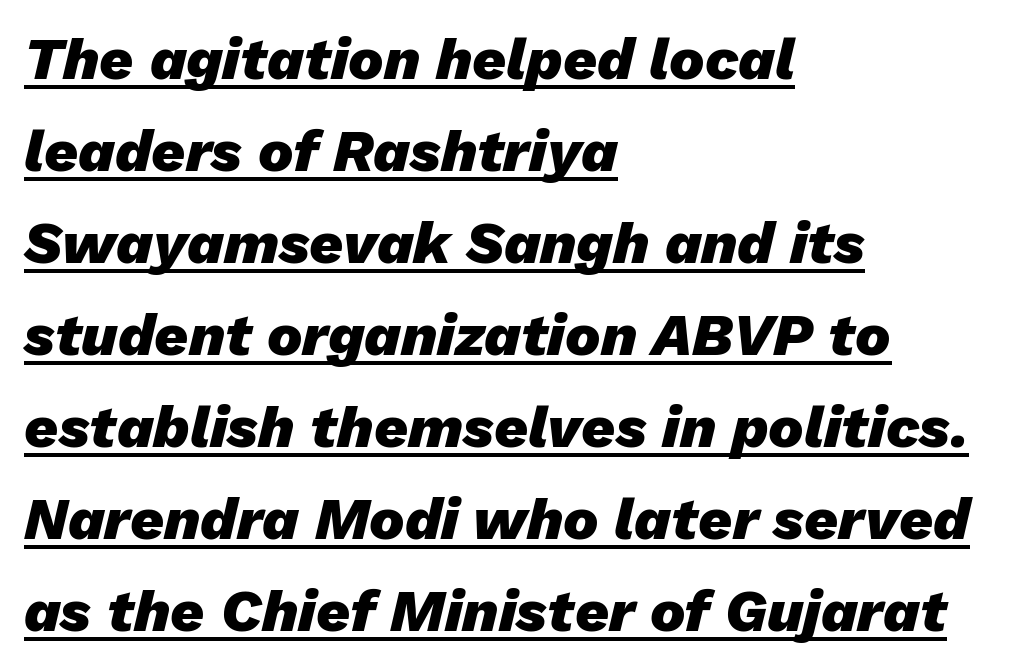
Q: Is the text bold? A: Yes.
Q: Is the text italic (slanted)? A: Yes, it leans right by about 13 degrees.
Q: Is the text underlined? A: Yes.
Q: How is the paragraph aligned? A: Left-aligned.
Q: Is the spacing between letters normal or unusually wide? A: Normal.
Q: Is the spacing between lines tight, normal or loose? A: Normal.
Q: Width (condensed, normal, or wide)? A: Normal.
Q: Stroke contrast? A: Low.
Q: x-height? A: Medium.
Q: Monospaced? A: No.
